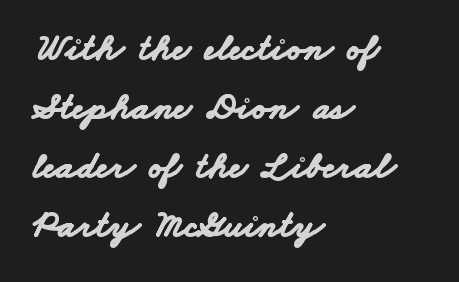
{"serif": "no", "bold": "yes", "weight": "bold", "width": "wide", "stroke_contrast": "low", "x_height": "small", "monospaced": "no", "underline": "no", "align": "left", "line_spacing": "normal", "line_spacing_ratio": 1.55, "letter_spacing": "normal", "letter_spacing_em": 0.0, "glyph_px": 38}
